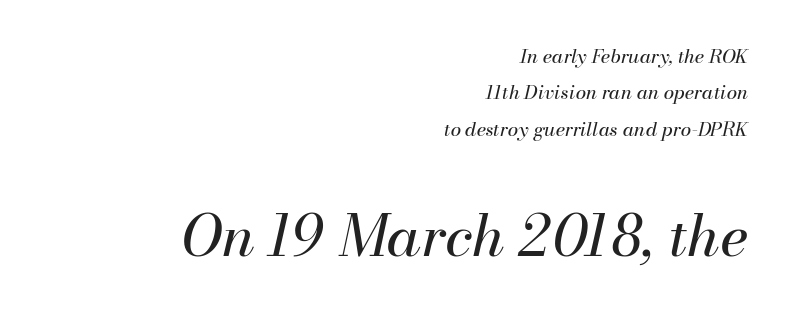
Q: Is the text bold? A: No.
Q: Is the text italic (slanted)? A: Yes, it leans right by about 13 degrees.
Q: Is the text underlined? A: No.
Q: How is the paragraph aligned? A: Right-aligned.
Q: Is the spacing between letters normal or unusually wide? A: Normal.
Q: Is the spacing between lines tight, normal or loose? A: Loose.
Q: Which block of text is set in a larger size, the first (top) or the second (bottom)? A: The second (bottom) one.
Q: Width (condensed, normal, or wide)? A: Normal.
Q: Stroke contrast? A: Medium.
Q: x-height? A: Small.
Q: Monospaced? A: No.
